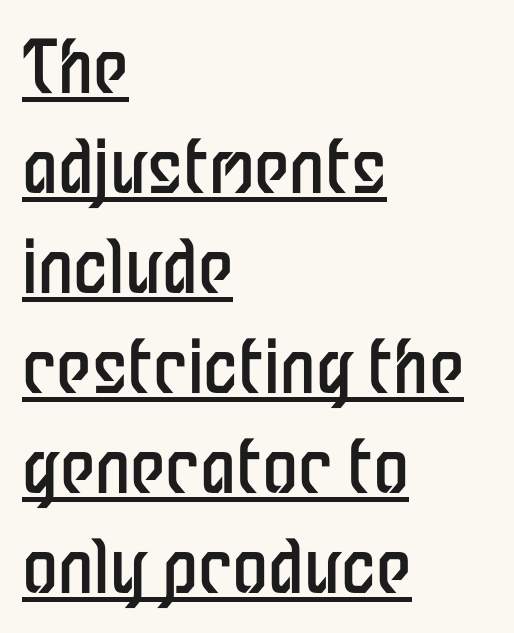
Stroke mass is kept to a normal reading level or below. The block of text has a typical density, with ordinary space between rows. Ordinary non-slanted type is in use. Each letter keeps its own natural width here, so spacing adapts to shape. Does a line run under the words? Yes, clearly.
